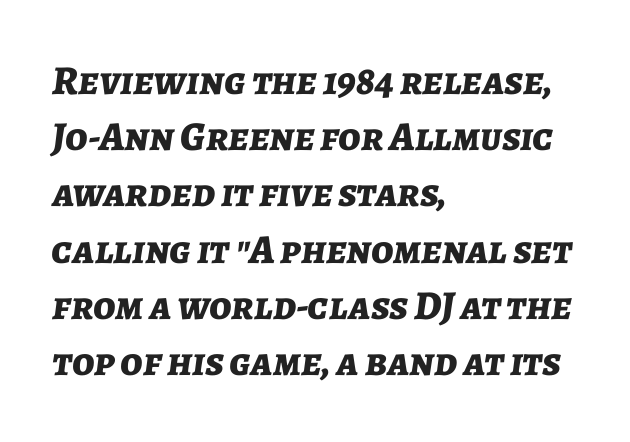
The face used here has the dense, thick strokes of a bold. What's the leading like? Ordinary, nothing unusual. Quick note: underline off. The glyphs look as if they've been sheared to an angle. Line starts are locked; line ends wander.
